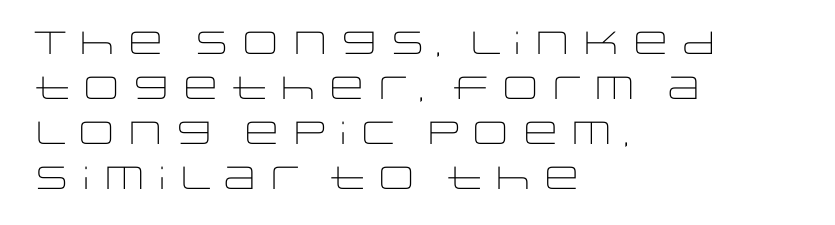
How would I describe the line gaps? Plain and ordinary. Horizontal alignment here is leftward, the default for most running prose. Check under the words: just untouched page. The text was rendered using a sans face with plain stroke endings. The face used here is proportionally spaced, like ordinary book or web type. The passage shown has conventional tracking throughout.
